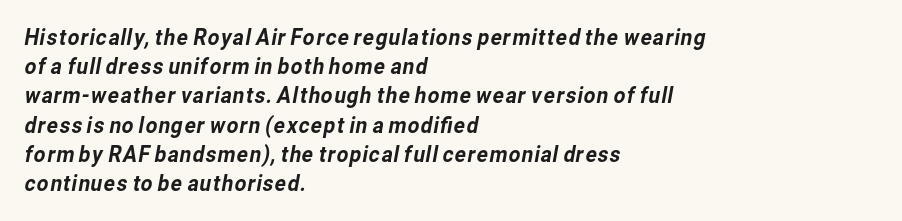
Q: Is the text underlined? A: No.
Q: How is the paragraph aligned? A: Left-aligned.
Q: Is the spacing between letters normal or unusually wide? A: Normal.
Q: Is the spacing between lines tight, normal or loose? A: Normal.
